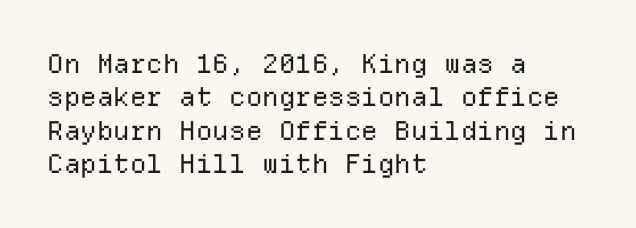
Compared with typical paragraphs, the rows here are spaced about the same. The letters stand straight up with perfectly vertical stems. Short and long lines alike share a common starting point at left. Is the stroke heavy? The answer is a plain regular-or-lighter. In terms of letterspacing, this is plain default setting. Just letters on the line, the space beneath them empty.
